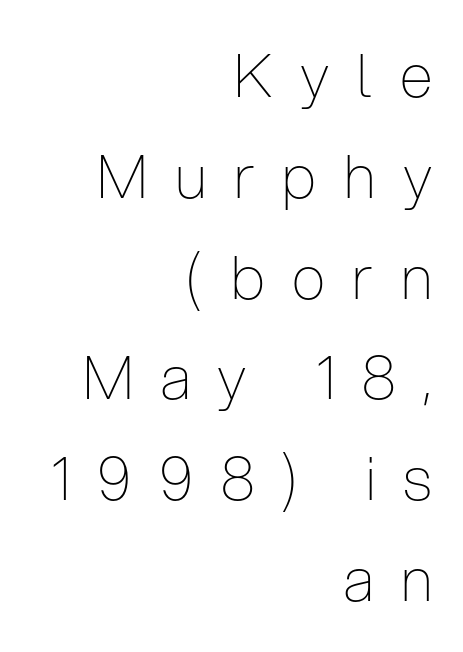
Q: Is the text bold? A: No.
Q: Is the text italic (slanted)? A: No, it is upright.
Q: Is the typeface a serif or a sans-serif typeface? A: Sans-serif.
Q: Is the text underlined? A: No.
Q: How is the paragraph aligned? A: Right-aligned.
Q: Is the spacing between letters normal or unusually wide? A: Unusually wide.
Q: Is the spacing between lines tight, normal or loose? A: Normal.
Q: Width (condensed, normal, or wide)? A: Condensed.
Q: Stroke contrast? A: Low.
Q: x-height? A: Medium.
Q: Monospaced? A: No.
